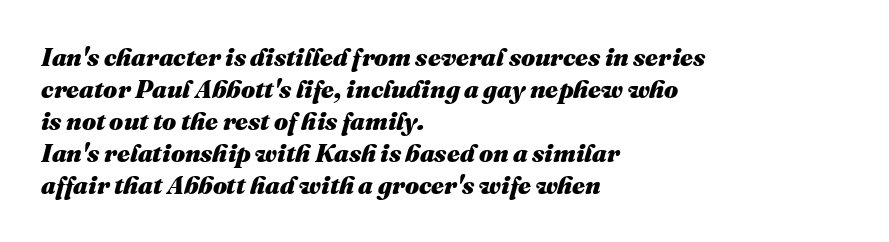
Q: Is the text bold? A: Yes.
Q: Is the text italic (slanted)? A: Yes, it leans right by about 16 degrees.
Q: Is the text underlined? A: No.
Q: How is the paragraph aligned? A: Left-aligned.
Q: Is the spacing between letters normal or unusually wide? A: Normal.
Q: Is the spacing between lines tight, normal or loose? A: Normal.
